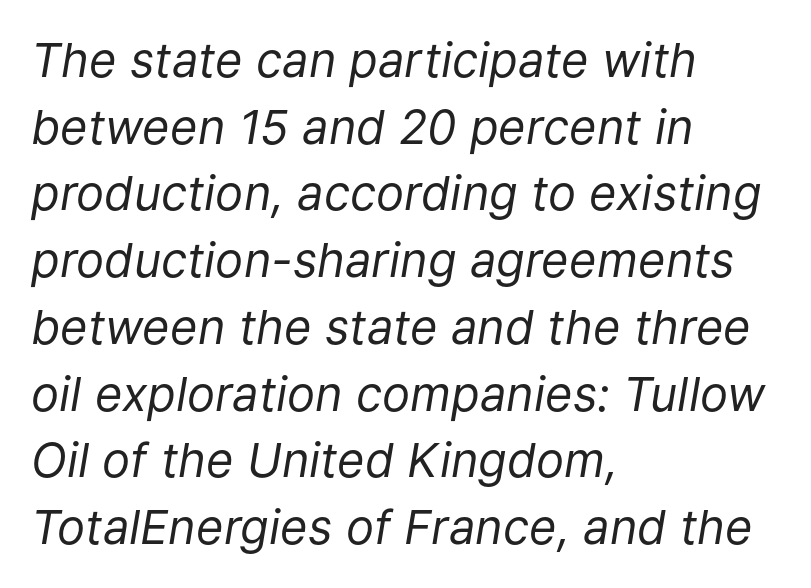
The image shows 47 px regular-weight type, italic (leaning right); set left-aligned, normal line spacing (1.42x), normal letter spacing, not underlined; low stroke contrast and a medium x-height.
